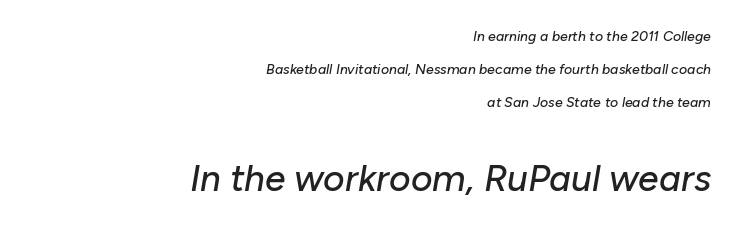
The image shows 37 px text type, italic (leaning right); set right-aligned, loose line spacing (2.35x), normal letter spacing, not underlined; the second (bottom) block is 2.64x larger; low stroke contrast and a medium x-height.
